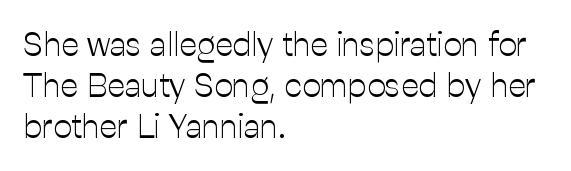
The image shows 33 px light sans-serif type, upright; set left-aligned, line spacing 1.24x, normal letter spacing, not underlined; low stroke contrast and a medium x-height.
